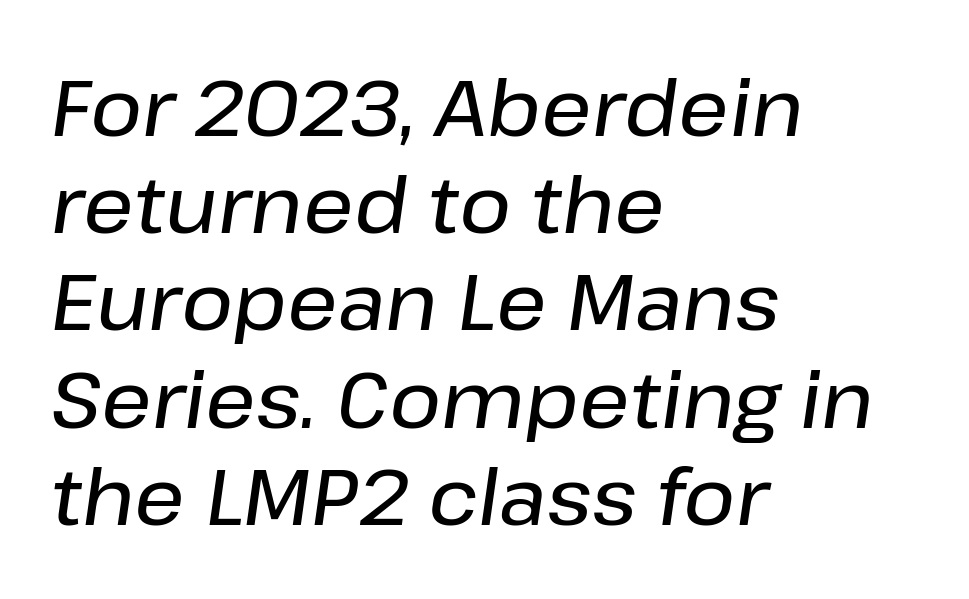
Q: Is the text italic (slanted)? A: Yes, it leans right by about 8 degrees.
Q: Is the text underlined? A: No.
Q: How is the paragraph aligned? A: Left-aligned.
Q: Is the spacing between letters normal or unusually wide? A: Normal.
Q: Width (condensed, normal, or wide)? A: Normal.
Q: Stroke contrast? A: Low.
Q: x-height? A: Medium.
Q: Monospaced? A: No.
